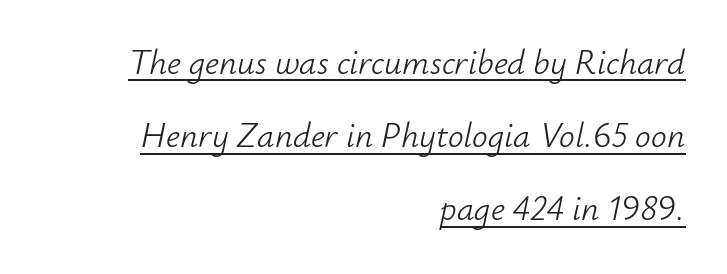
Is the letter spacing exaggerated? No — it looks like the ordinary default. The characters are drawn with everyday or finer stroke widths. Posture: slanted. This rendering uses right alignment, leaving the left contour irregular. The string is rendered with underlining switched on. Interline gaps are noticeably wide in this sample.
